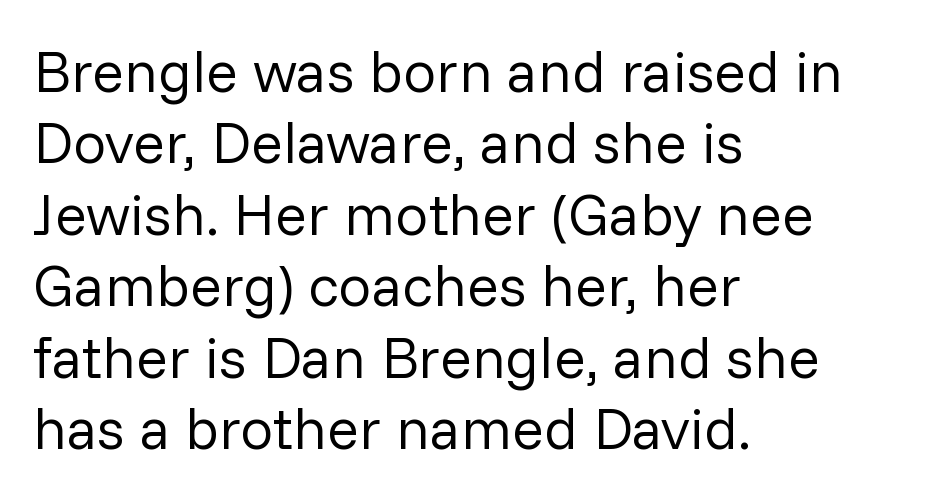
Q: Is the text bold? A: No.
Q: Is the text italic (slanted)? A: No, it is upright.
Q: Is the typeface a serif or a sans-serif typeface? A: Sans-serif.
Q: Is the text underlined? A: No.
Q: How is the paragraph aligned? A: Left-aligned.
Q: Is the spacing between letters normal or unusually wide? A: Normal.
Q: Width (condensed, normal, or wide)? A: Normal.
Q: Stroke contrast? A: Low.
Q: x-height? A: Medium.
Q: Monospaced? A: No.
